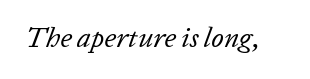
The text carries the slant typical of an italic or oblique font. Here the designer chose a conventional face with non-uniform glyph widths. The typeface has the unassuming heft of standard copy or less. The glyphs are unaccompanied by any horizontal stroke below them. Characters follow at the spacing the type designer built in.
